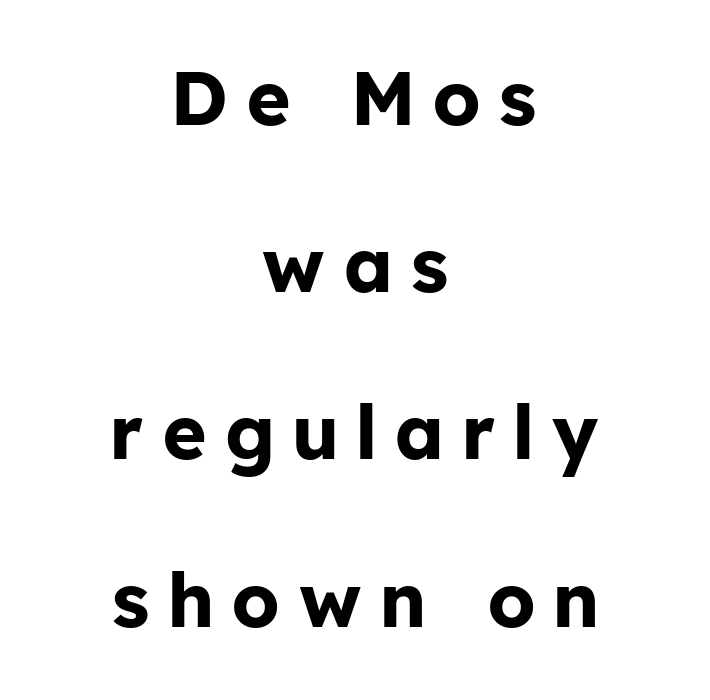
{"serif": "no", "italic": "no", "bold": "yes", "weight": "bold", "width": "normal", "stroke_contrast": "low", "x_height": "medium", "monospaced": "no", "underline": "no", "align": "center", "line_spacing": "loose", "line_spacing_ratio": 2.23, "letter_spacing": "wide", "letter_spacing_em": 0.26, "glyph_px": 75}
